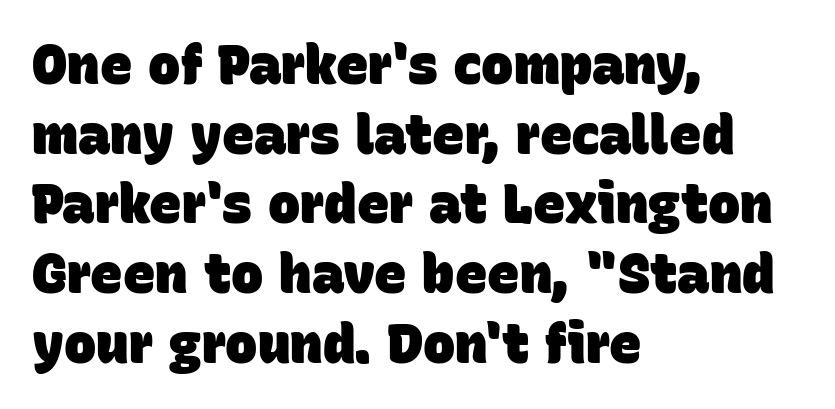
The lines in this sample share a left origin and differ only in where they stop. The text was rendered using a sans face with plain stroke endings. Beneath every word, the page is bare. There is no visible air inserted between adjacent glyphs.
